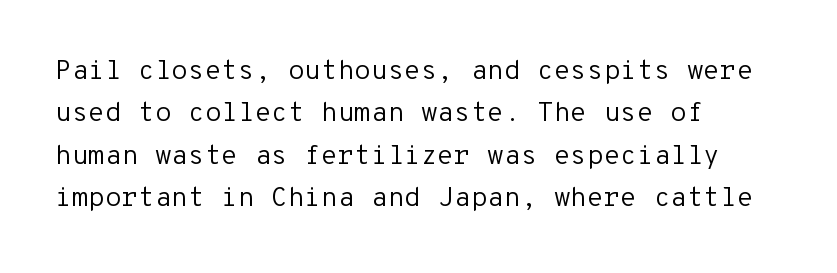
{"italic": "no", "bold": "no", "underline": "no", "align": "left", "line_spacing": "normal", "line_spacing_ratio": 1.57, "letter_spacing": "normal", "letter_spacing_em": 0.0, "glyph_px": 27}
